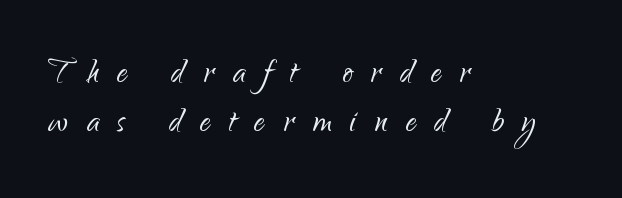
{"serif": "no", "bold": "no", "weight": "light", "width": "normal", "stroke_contrast": "low", "x_height": "small", "monospaced": "no", "underline": "no", "align": "left", "line_spacing_ratio": 1.16, "letter_spacing": "wide", "letter_spacing_em": 0.44, "glyph_px": 42}
